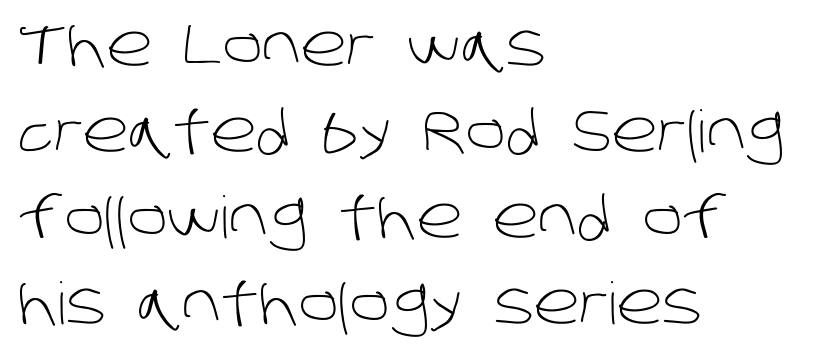
Q: Is the text bold? A: No.
Q: Is the typeface a serif or a sans-serif typeface? A: Sans-serif.
Q: Is the text underlined? A: No.
Q: How is the paragraph aligned? A: Left-aligned.
Q: Is the spacing between letters normal or unusually wide? A: Normal.
Q: Is the spacing between lines tight, normal or loose? A: Normal.
Q: Width (condensed, normal, or wide)? A: Normal.
Q: Stroke contrast? A: Low.
Q: x-height? A: Large.
Q: Monospaced? A: No.
